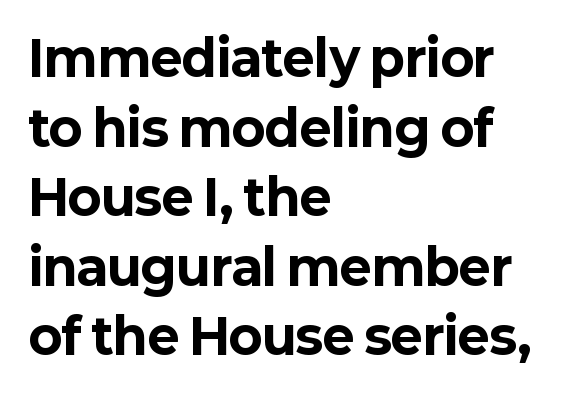
Q: Is the text bold? A: Yes.
Q: Is the text italic (slanted)? A: No, it is upright.
Q: Is the typeface a serif or a sans-serif typeface? A: Sans-serif.
Q: Is the text underlined? A: No.
Q: How is the paragraph aligned? A: Left-aligned.
Q: Is the spacing between letters normal or unusually wide? A: Normal.
Q: Is the spacing between lines tight, normal or loose? A: Normal.
Q: Width (condensed, normal, or wide)? A: Normal.
Q: Stroke contrast? A: Low.
Q: x-height? A: Medium.
Q: Monospaced? A: No.
